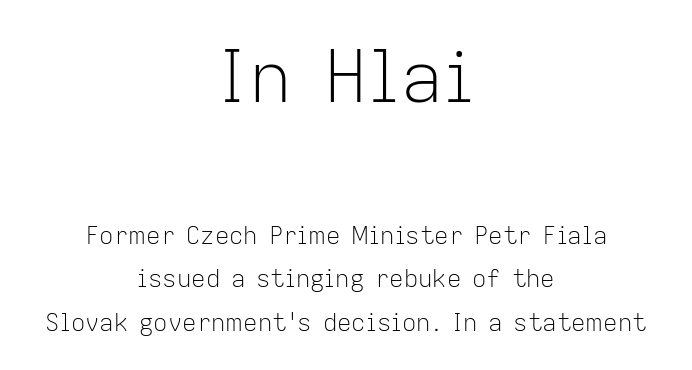
Q: Is the text bold? A: No.
Q: Is the text italic (slanted)? A: No, it is upright.
Q: Is the typeface a serif or a sans-serif typeface? A: Sans-serif.
Q: Is the text underlined? A: No.
Q: How is the paragraph aligned? A: Centered.
Q: Is the spacing between letters normal or unusually wide? A: Normal.
Q: Which block of text is set in a larger size, the first (top) or the second (bottom)? A: The first (top) one.
Q: Width (condensed, normal, or wide)? A: Normal.
Q: Stroke contrast? A: Low.
Q: x-height? A: Medium.
Q: Monospaced? A: No.
